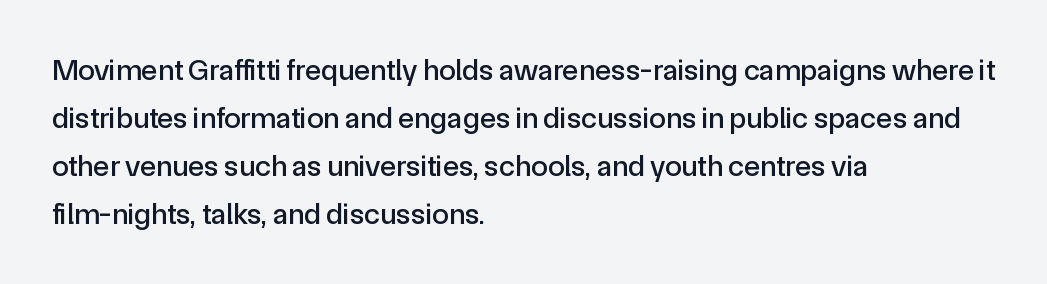
Q: Is the text italic (slanted)? A: No, it is upright.
Q: Is the typeface a serif or a sans-serif typeface? A: Sans-serif.
Q: Is the text underlined? A: No.
Q: How is the paragraph aligned? A: Left-aligned.
Q: Is the spacing between letters normal or unusually wide? A: Normal.
Q: Is the spacing between lines tight, normal or loose? A: Normal.
Q: Width (condensed, normal, or wide)? A: Normal.
Q: x-height? A: Medium.
Q: Monospaced? A: No.
